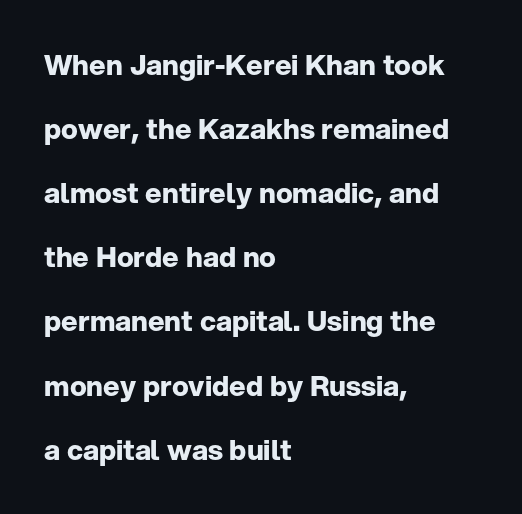
The image shows 28 px bold sans-serif type, upright; set left-aligned, loose line spacing (2.29x), normal letter spacing, not underlined; low stroke contrast and a medium x-height.
